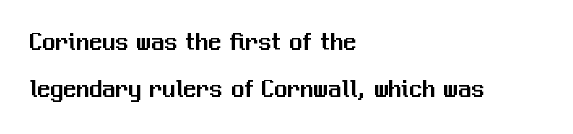
The line texture is even and compact thanks to regular tracking. Horizontally, the lines are justified to the leading edge only. Characters remain perfectly vertical along every line. The space beneath each line is pristine and unruled.
